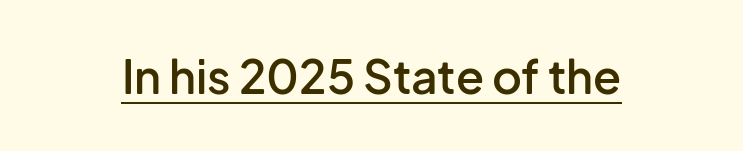
{"serif": "no", "italic": "no", "bold": "semi", "weight": "semibold", "width": "normal", "stroke_contrast": "low", "x_height": "medium", "monospaced": "no", "underline": "yes", "letter_spacing": "normal", "letter_spacing_em": 0.0, "glyph_px": 46}
